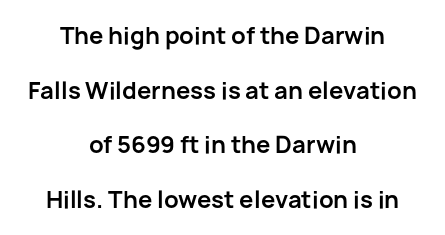
Q: Is the text bold? A: Yes.
Q: Is the text italic (slanted)? A: No, it is upright.
Q: Is the text underlined? A: No.
Q: How is the paragraph aligned? A: Centered.
Q: Is the spacing between letters normal or unusually wide? A: Normal.
Q: Is the spacing between lines tight, normal or loose? A: Loose.
